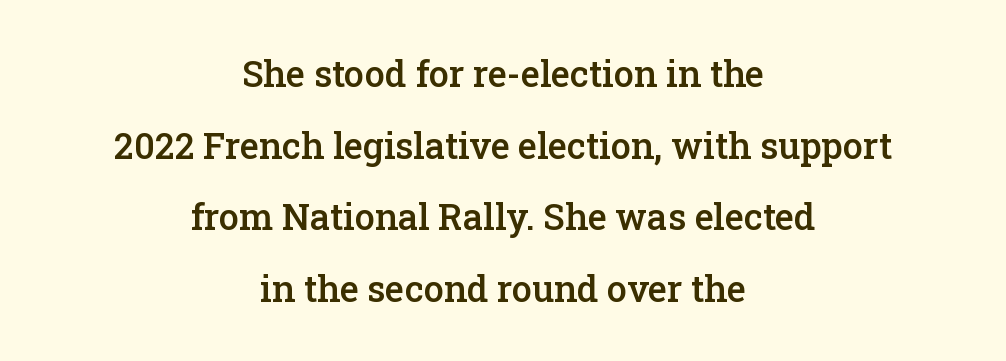
Q: Is the text bold? A: Semi-bold.
Q: Is the text italic (slanted)? A: No, it is upright.
Q: Is the typeface a serif or a sans-serif typeface? A: Serif.
Q: Is the text underlined? A: No.
Q: How is the paragraph aligned? A: Centered.
Q: Is the spacing between letters normal or unusually wide? A: Normal.
Q: Is the spacing between lines tight, normal or loose? A: Loose.
Q: Width (condensed, normal, or wide)? A: Normal.
Q: Stroke contrast? A: Low.
Q: x-height? A: Medium.
Q: Monospaced? A: No.
